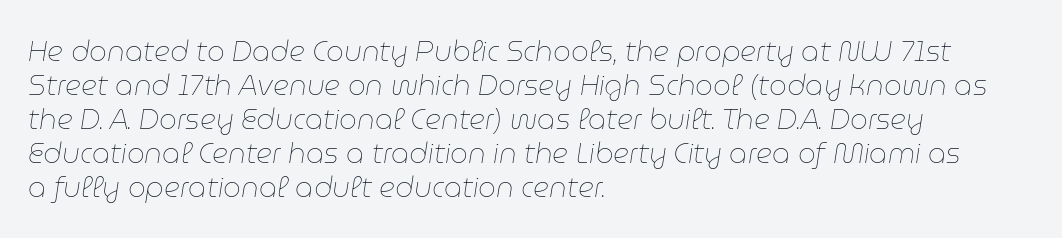
Q: Is the text bold? A: No.
Q: Is the text italic (slanted)? A: Yes, it leans right by about 9 degrees.
Q: Is the text underlined? A: No.
Q: How is the paragraph aligned? A: Left-aligned.
Q: Is the spacing between letters normal or unusually wide? A: Normal.
Q: Width (condensed, normal, or wide)? A: Normal.
Q: Stroke contrast? A: Low.
Q: x-height? A: Medium.
Q: Monospaced? A: No.
